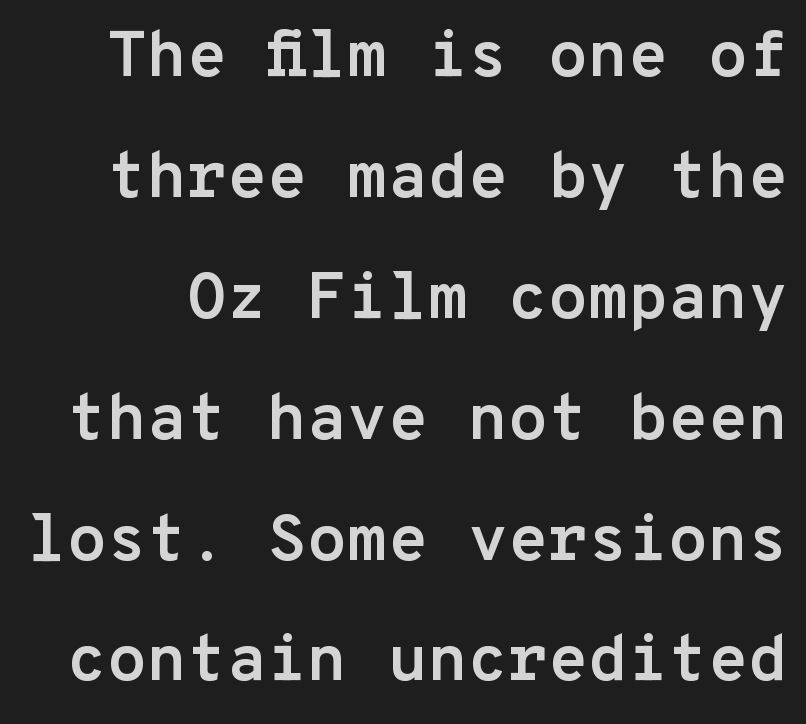
The image shows 65 px semibold sans-serif type, upright, monospaced; set line spacing 1.86x, normal letter spacing, not underlined; low stroke contrast and a medium x-height.
